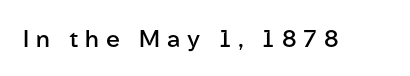
The sample has been set in demibold, a notch under bold. Quick note: not italic, upright. Underline: absent. This sample uses expanded letter spacing, leaving extra air between glyphs.
